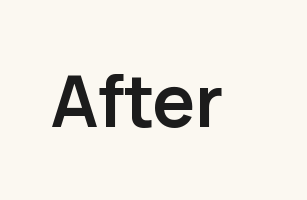
The image shows 71 px semibold sans-serif type, upright; set normal letter spacing, not underlined; low stroke contrast and a medium x-height.
